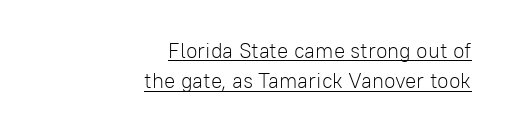
Q: Is the text bold? A: No.
Q: Is the text italic (slanted)? A: No, it is upright.
Q: Is the text underlined? A: Yes.
Q: How is the paragraph aligned? A: Right-aligned.
Q: Is the spacing between letters normal or unusually wide? A: Normal.
Q: Is the spacing between lines tight, normal or loose? A: Normal.
